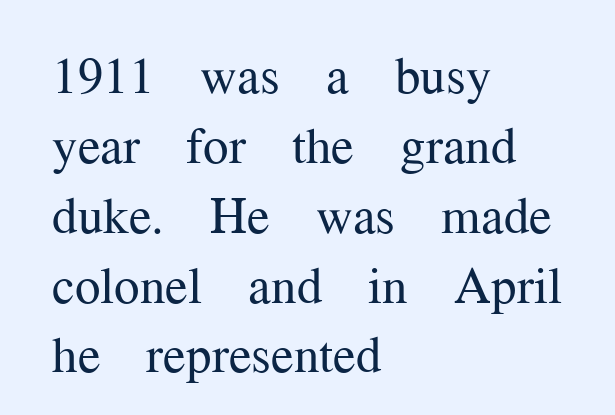
{"serif": "yes", "italic": "no", "bold": "no", "weight": "regular", "width": "normal", "stroke_contrast": "medium", "x_height": "medium", "monospaced": "no", "underline": "no", "align": "left", "line_spacing": "normal", "line_spacing_ratio": 1.37, "letter_spacing": "normal", "letter_spacing_em": 0.0, "glyph_px": 51}
